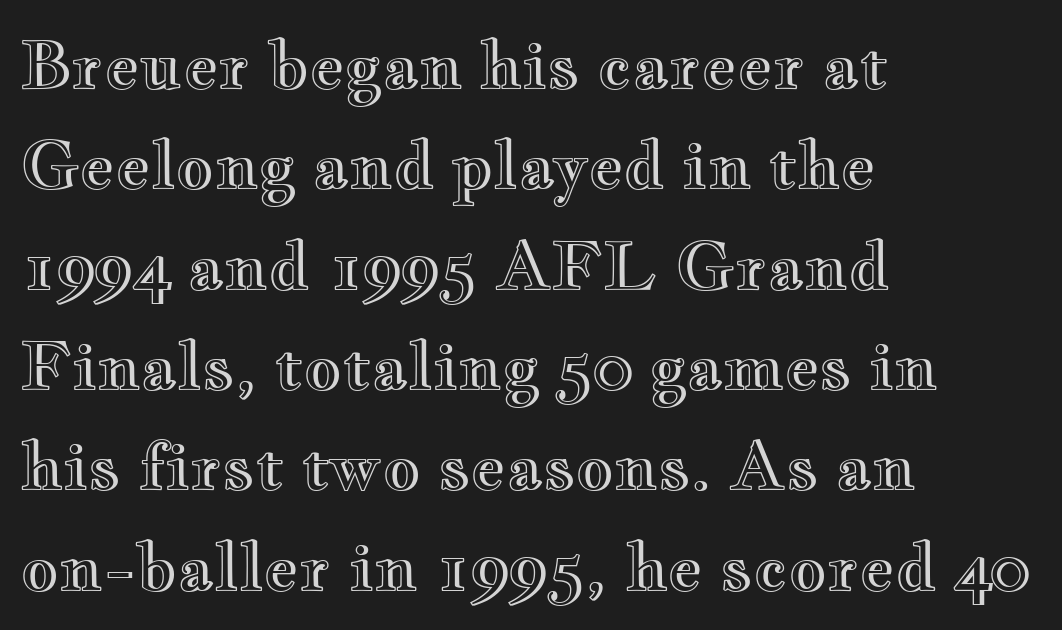
The face used here is proportionally spaced, like ordinary book or web type. This sample uses plain, unmodified letter spacing. The passage shown stacks its lines at a standard gap. These lines are set flush left with a ragged right edge.
